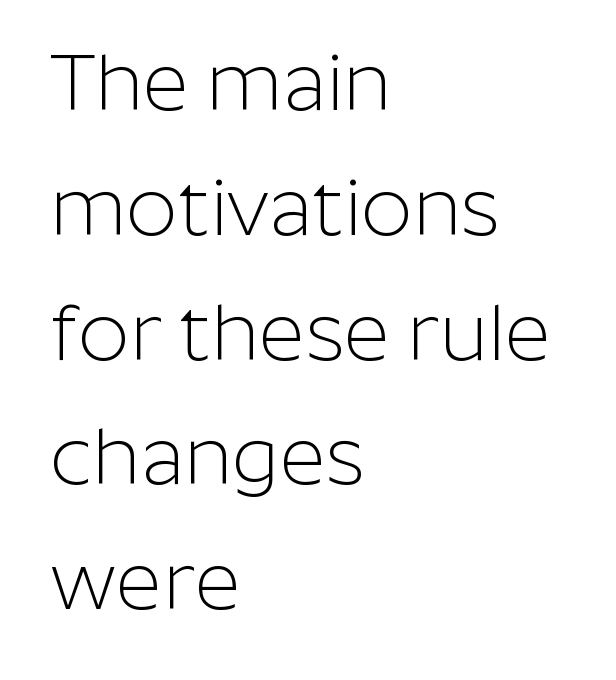
Leading: standard. A sans-serif font was chosen for this passage. This rendering leaves character spacing at its baseline value. Weight class: somewhere from thin through regular.
